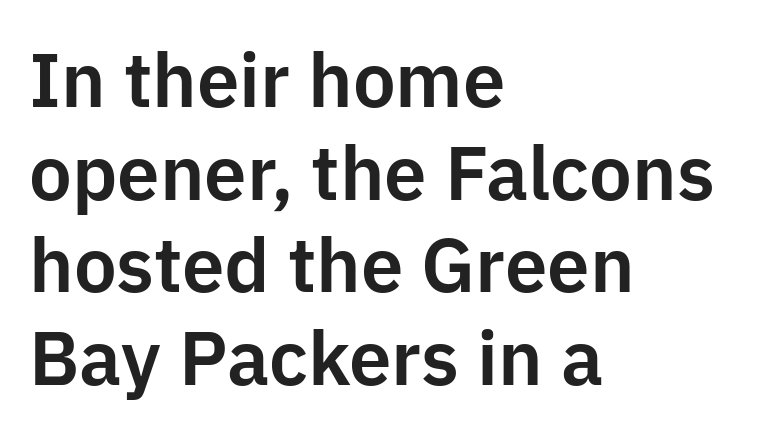
Q: Is the text italic (slanted)? A: No, it is upright.
Q: Is the typeface a serif or a sans-serif typeface? A: Sans-serif.
Q: Is the text underlined? A: No.
Q: How is the paragraph aligned? A: Left-aligned.
Q: Is the spacing between letters normal or unusually wide? A: Normal.
Q: Width (condensed, normal, or wide)? A: Normal.
Q: Stroke contrast? A: Low.
Q: x-height? A: Medium.
Q: Monospaced? A: No.
